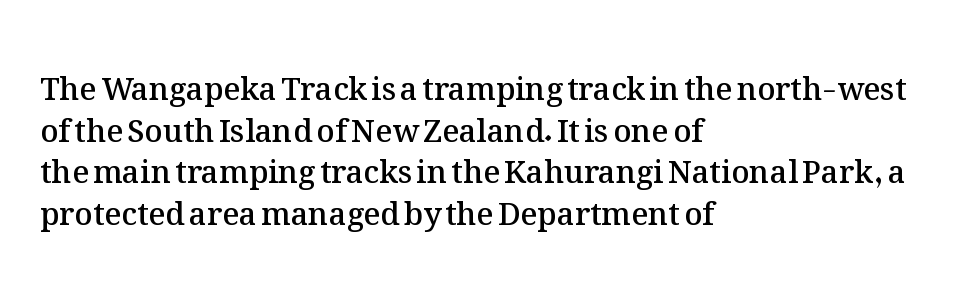
The image shows 31 px semibold type, upright; set left-aligned, normal line spacing (1.34x), normal letter spacing, not underlined; medium stroke contrast and a medium x-height.
